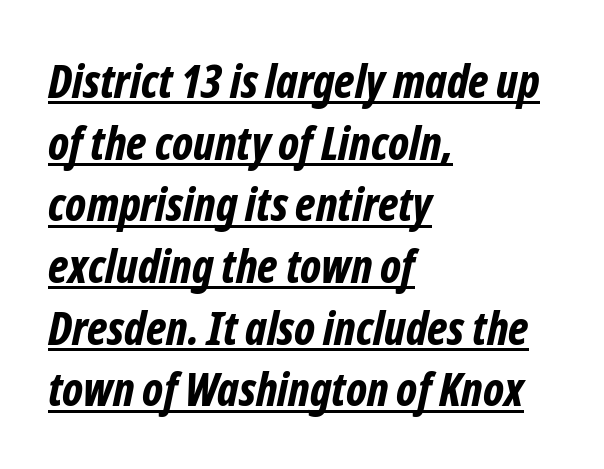
Q: Is the text bold? A: Yes.
Q: Is the text italic (slanted)? A: Yes, it leans right by about 12 degrees.
Q: Is the text underlined? A: Yes.
Q: How is the paragraph aligned? A: Left-aligned.
Q: Is the spacing between letters normal or unusually wide? A: Normal.
Q: Is the spacing between lines tight, normal or loose? A: Normal.
Q: Width (condensed, normal, or wide)? A: Condensed.
Q: Stroke contrast? A: Low.
Q: x-height? A: Medium.
Q: Monospaced? A: No.
